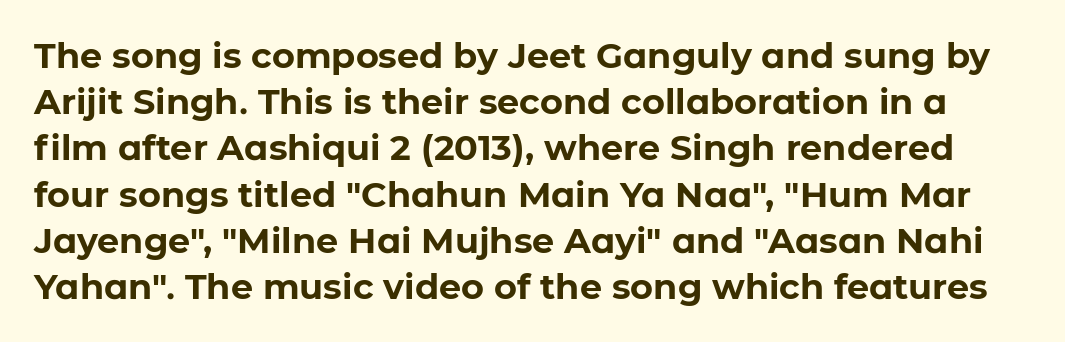
The image shows 35 px bold sans-serif type, upright; set normal line spacing (1.32x), normal letter spacing, not underlined; low stroke contrast and a medium x-height.
